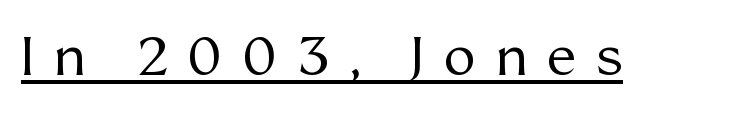
Small tapered or slab feet sit at the stroke ends, so this counts as serif. Is this a fixed-width face? No — the glyphs have proportional, varying widths. Nothing heavy about these letters — not bold at all. Check the space under the baseline: a stroke is drawn there. Rendered with straight, roman letterforms. This sample uses expanded letter spacing, leaving extra air between glyphs.
